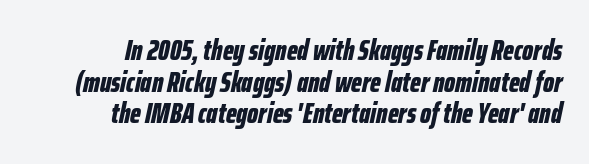
{"italic": "yes", "lean": "right", "slant_degrees": 12, "bold": "yes", "weight": "bold", "width": "condensed", "stroke_contrast": "low", "x_height": "medium", "monospaced": "no", "underline": "no", "align": "right", "line_spacing": "tight", "line_spacing_ratio": 1.09, "letter_spacing": "normal", "letter_spacing_em": 0.0, "glyph_px": 29}
